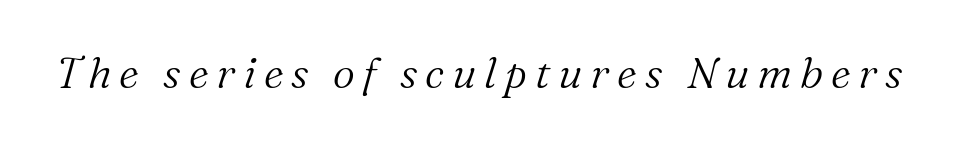
{"serif": "yes", "italic": "yes", "lean": "right", "slant_degrees": 16, "bold": "no", "weight": "light", "width": "normal", "stroke_contrast": "medium", "x_height": "medium", "monospaced": "no", "underline": "no", "glyph_px": 43}
